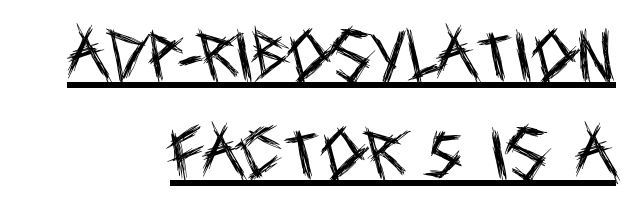
Q: Is the text bold? A: No.
Q: Is the text italic (slanted)? A: No, it is upright.
Q: Is the typeface a serif or a sans-serif typeface? A: Sans-serif.
Q: Is the text underlined? A: Yes.
Q: How is the paragraph aligned? A: Right-aligned.
Q: Is the spacing between letters normal or unusually wide? A: Normal.
Q: Width (condensed, normal, or wide)? A: Condensed.
Q: x-height? A: Large.
Q: Monospaced? A: No.
